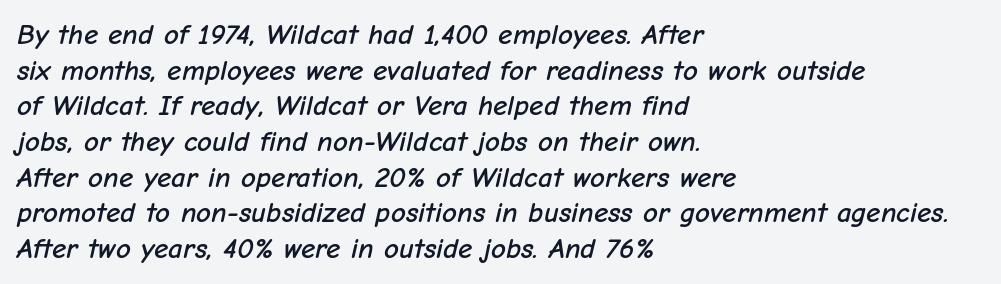
{"italic": "yes", "lean": "right", "slant_degrees": 12, "width": "normal", "stroke_contrast": "low", "x_height": "medium", "monospaced": "no", "underline": "no", "align": "left", "line_spacing_ratio": 1.23, "letter_spacing": "normal", "letter_spacing_em": 0.0, "glyph_px": 29}
